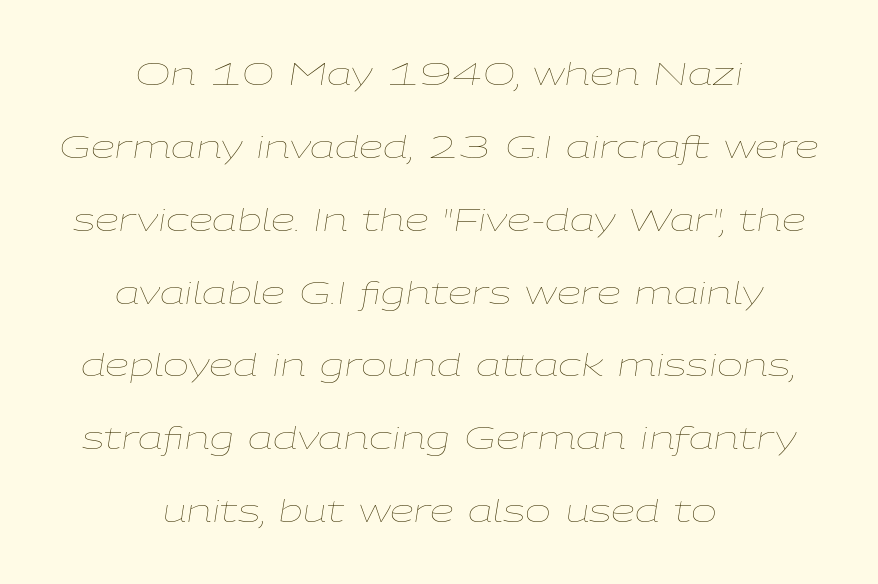
Q: Is the text bold? A: No.
Q: Is the text italic (slanted)? A: Yes, it leans right by about 9 degrees.
Q: Is the text underlined? A: No.
Q: How is the paragraph aligned? A: Centered.
Q: Is the spacing between letters normal or unusually wide? A: Normal.
Q: Is the spacing between lines tight, normal or loose? A: Loose.
Q: Width (condensed, normal, or wide)? A: Wide.
Q: Stroke contrast? A: Low.
Q: x-height? A: Medium.
Q: Monospaced? A: No.
